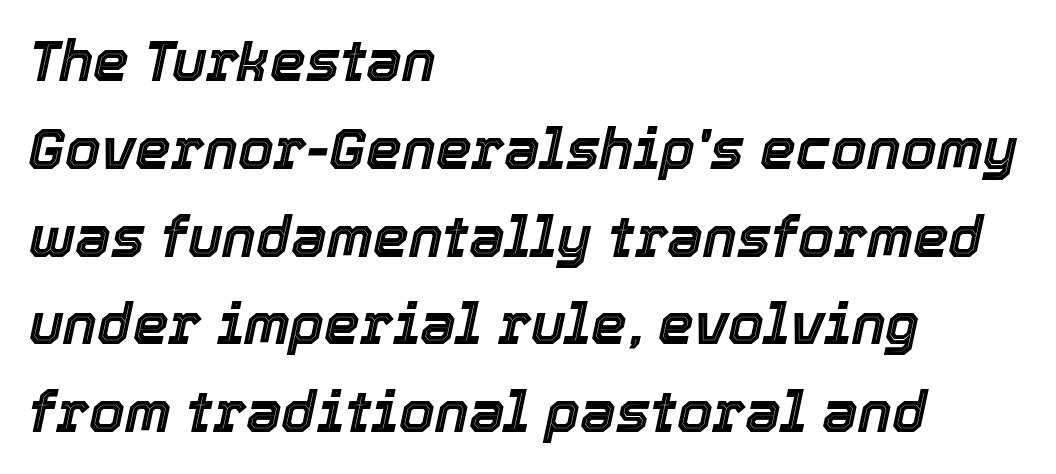
Horizontally, the lines are justified to the leading edge only. The vertical gap from one line to the next is medium. Words appear dense and cohesive because spacing is normal. Looks like regular typesetting: each glyph gets only the width it needs.
